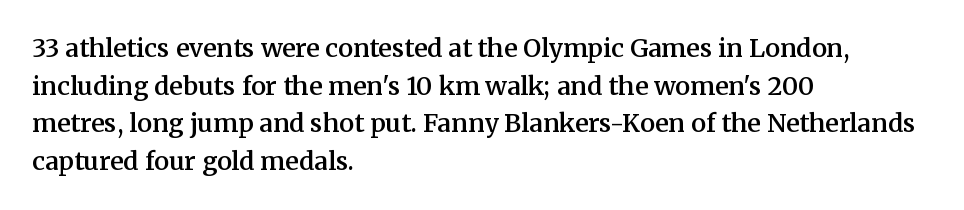
{"italic": "no", "bold": "semi", "underline": "no", "align": "left", "line_spacing": "normal", "line_spacing_ratio": 1.51, "letter_spacing": "normal", "letter_spacing_em": 0.0, "glyph_px": 25}
